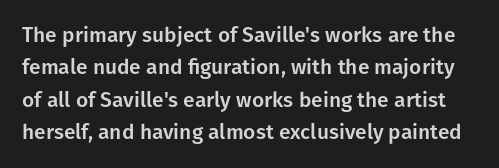
{"italic": "no", "underline": "no", "line_spacing": "normal", "line_spacing_ratio": 1.54, "letter_spacing": "normal", "letter_spacing_em": 0.0, "glyph_px": 21}
